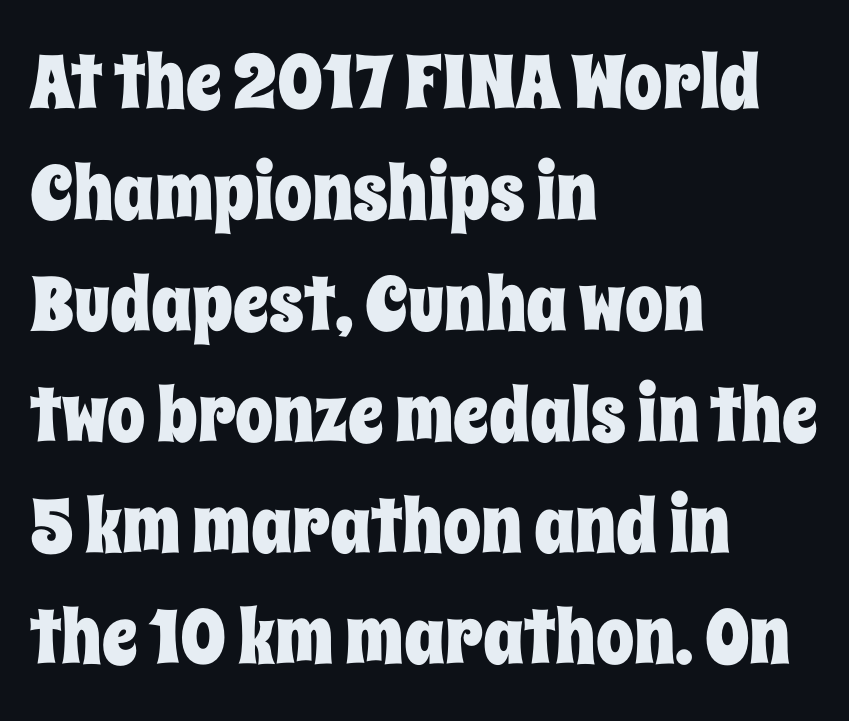
Has an underline been added? It has not. The gaps between neighbouring characters are ordinary and unremarkable. Line beginnings align vertically; line endings do not. Nope, not italic — everything's standing straight. Looks like regular typesetting: each glyph gets only the width it needs. Is there much room between lines? A standard amount, neither cramped nor airy.
